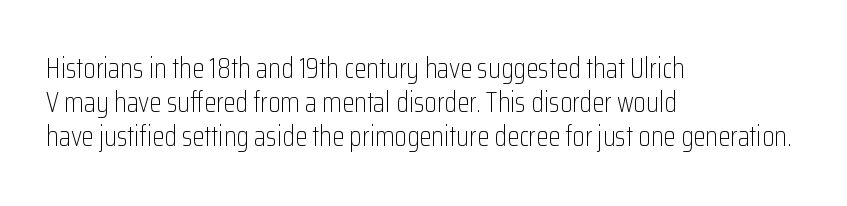
Q: Is the text bold? A: No.
Q: Is the text italic (slanted)? A: No, it is upright.
Q: Is the typeface a serif or a sans-serif typeface? A: Sans-serif.
Q: Is the text underlined? A: No.
Q: How is the paragraph aligned? A: Left-aligned.
Q: Is the spacing between letters normal or unusually wide? A: Normal.
Q: Width (condensed, normal, or wide)? A: Condensed.
Q: Stroke contrast? A: Low.
Q: x-height? A: Medium.
Q: Monospaced? A: No.
